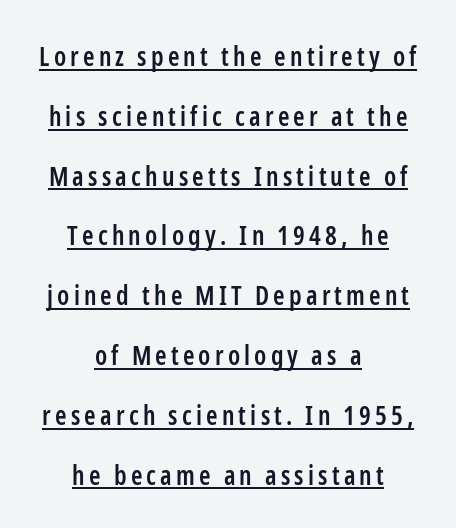
A rule runs beneath these lines of type. Each glyph is drawn with semibold strokes, heavier than normal yet not fully bold. A centered setting, common on invitations and titles, is used for this passage. Upright lettering throughout.
